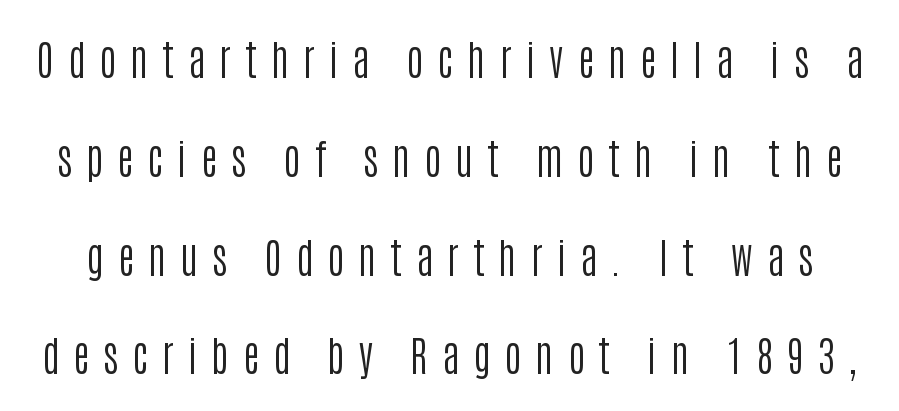
Q: Is the text bold? A: No.
Q: Is the text italic (slanted)? A: No, it is upright.
Q: Is the typeface a serif or a sans-serif typeface? A: Sans-serif.
Q: Is the text underlined? A: No.
Q: Is the spacing between letters normal or unusually wide? A: Unusually wide.
Q: Is the spacing between lines tight, normal or loose? A: Loose.
Q: Width (condensed, normal, or wide)? A: Condensed.
Q: Stroke contrast? A: Low.
Q: x-height? A: Large.
Q: Monospaced? A: No.
